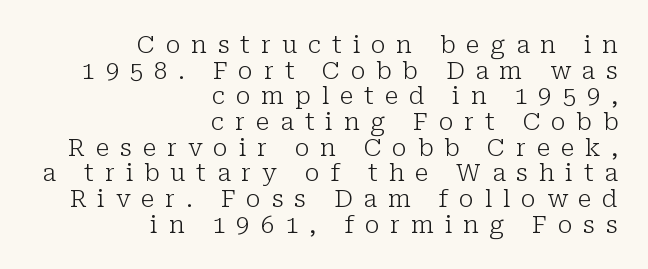
The image shows 24 px text type, upright; set right-aligned, tight line spacing (1.07x), unusually wide letter spacing (+0.45 em), not underlined.
